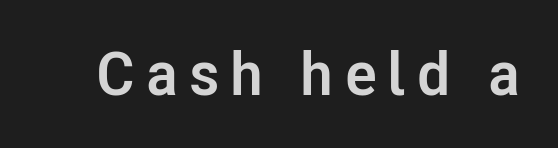
{"serif": "no", "italic": "no", "bold": "yes", "weight": "semibold", "width": "normal", "stroke_contrast": "low", "x_height": "medium", "monospaced": "no", "underline": "no", "glyph_px": 61}
